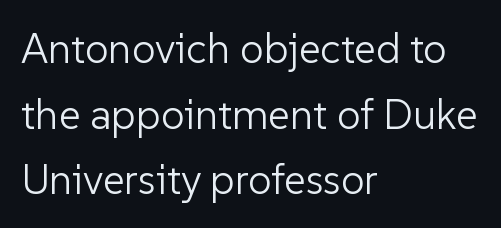
The image shows 42 px light sans-serif type, upright; set left-aligned, normal line spacing (1.56x), normal letter spacing, not underlined; low stroke contrast and a medium x-height.
